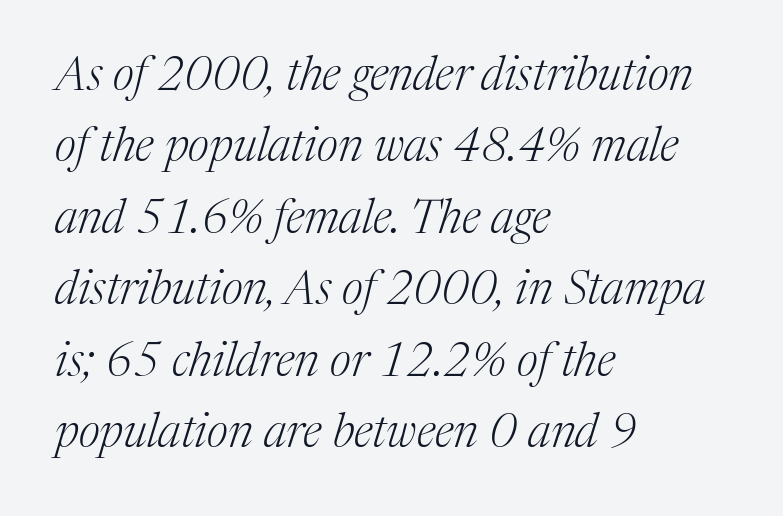
Q: Is the text bold? A: No.
Q: Is the text italic (slanted)? A: Yes, it leans right by about 17 degrees.
Q: Is the typeface a serif or a sans-serif typeface? A: Serif.
Q: Is the text underlined? A: No.
Q: How is the paragraph aligned? A: Left-aligned.
Q: Is the spacing between letters normal or unusually wide? A: Normal.
Q: Is the spacing between lines tight, normal or loose? A: Normal.
Q: Width (condensed, normal, or wide)? A: Normal.
Q: Stroke contrast? A: Medium.
Q: x-height? A: Medium.
Q: Monospaced? A: No.
